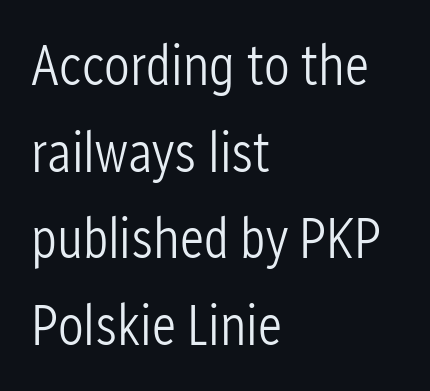
Q: Is the text bold? A: No.
Q: Is the text italic (slanted)? A: No, it is upright.
Q: Is the typeface a serif or a sans-serif typeface? A: Sans-serif.
Q: Is the text underlined? A: No.
Q: How is the paragraph aligned? A: Left-aligned.
Q: Is the spacing between letters normal or unusually wide? A: Normal.
Q: Is the spacing between lines tight, normal or loose? A: Normal.
Q: Width (condensed, normal, or wide)? A: Condensed.
Q: Stroke contrast? A: Low.
Q: x-height? A: Medium.
Q: Monospaced? A: No.
